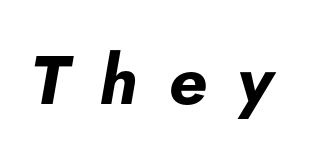
The image shows 69 px bold type, italic (leaning right); set unusually wide letter spacing (+0.45 em), not underlined; low stroke contrast and a small x-height.
